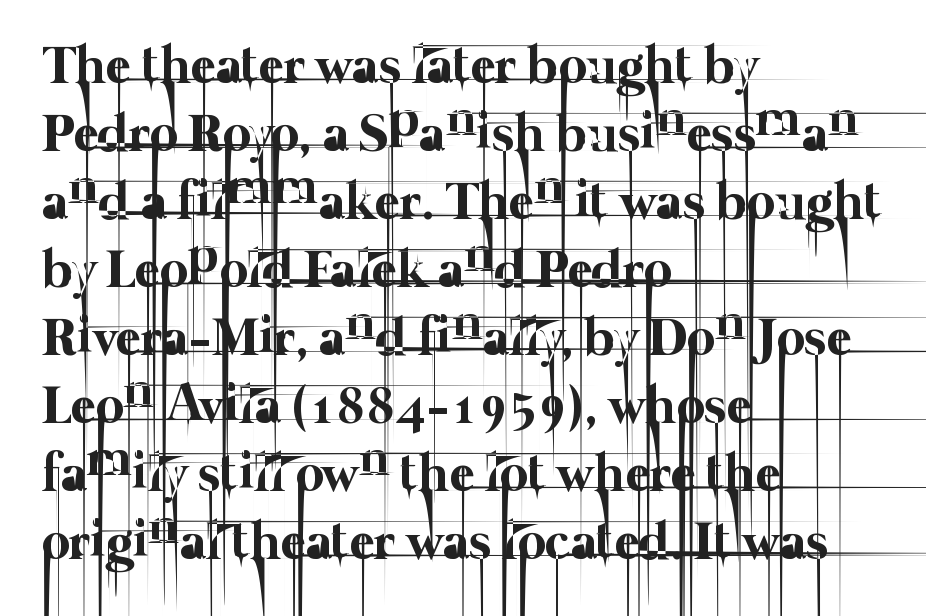
{"bold": "no", "weight": "thin", "width": "normal", "stroke_contrast": "low", "x_height": "medium", "monospaced": "no", "underline": "no", "align": "left", "line_spacing": "normal", "line_spacing_ratio": 1.26, "letter_spacing": "normal", "letter_spacing_em": 0.0, "glyph_px": 54}
